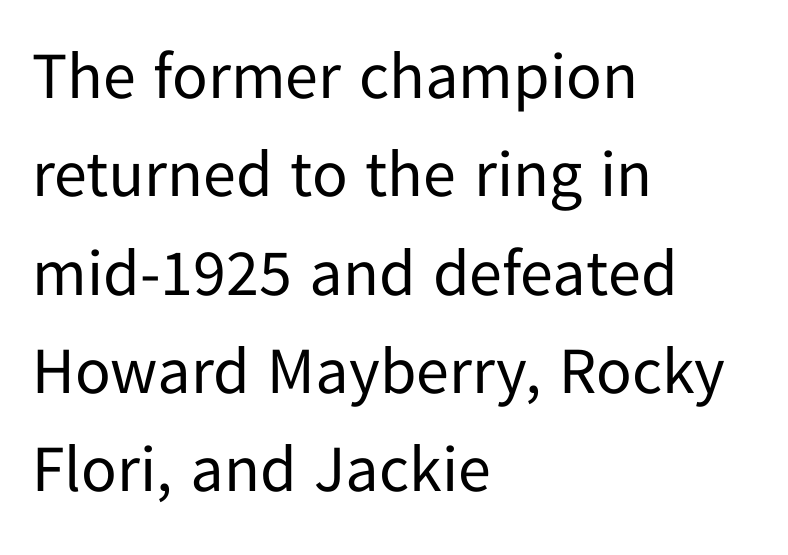
The image shows 66 px regular-weight sans-serif type, upright; set left-aligned, normal line spacing (1.49x), normal letter spacing, not underlined; low stroke contrast and a medium x-height.
